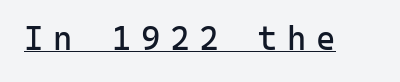
Q: Is the text bold? A: No.
Q: Is the text italic (slanted)? A: No, it is upright.
Q: Is the typeface a serif or a sans-serif typeface? A: Sans-serif.
Q: Is the text underlined? A: Yes.
Q: Is the spacing between letters normal or unusually wide? A: Unusually wide.
Q: Width (condensed, normal, or wide)? A: Normal.
Q: Stroke contrast? A: Low.
Q: x-height? A: Medium.
Q: Monospaced? A: Yes.
